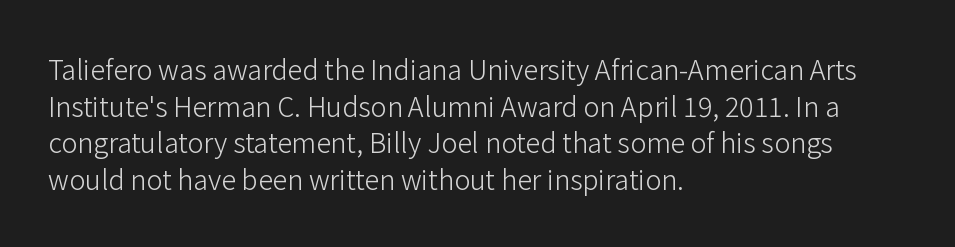
Reading down the block, your eye returns to a fixed left position each line. Do the letters lean? They stand straight. The strip under each line holds only bare page. Bold? No — there's no thickening of the strokes. Line spacing here is normal. Glyph-to-glyph distance matches everyday printed text.
